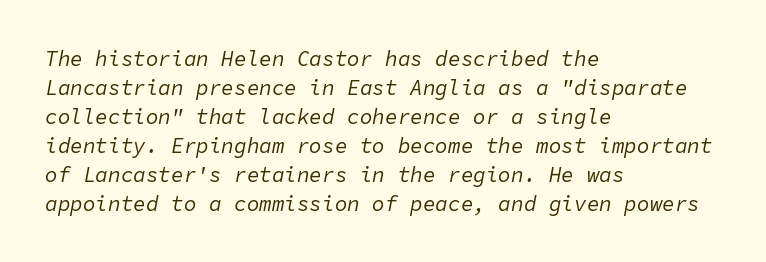
Q: Is the text bold? A: No.
Q: Is the text italic (slanted)? A: Yes, it leans right by about 11 degrees.
Q: Is the text underlined? A: No.
Q: How is the paragraph aligned? A: Left-aligned.
Q: Is the spacing between letters normal or unusually wide? A: Normal.
Q: Is the spacing between lines tight, normal or loose? A: Normal.
